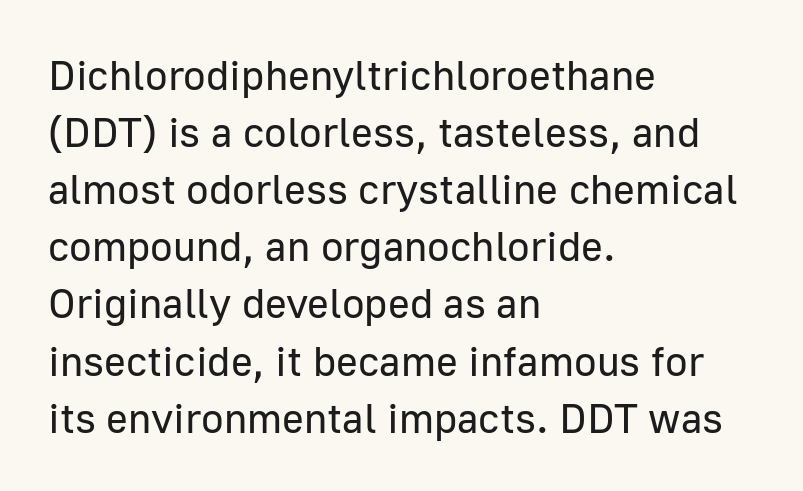
Q: Is the text bold? A: No.
Q: Is the text italic (slanted)? A: No, it is upright.
Q: Is the typeface a serif or a sans-serif typeface? A: Sans-serif.
Q: Is the text underlined? A: No.
Q: How is the paragraph aligned? A: Left-aligned.
Q: Is the spacing between letters normal or unusually wide? A: Normal.
Q: Is the spacing between lines tight, normal or loose? A: Normal.
Q: Width (condensed, normal, or wide)? A: Normal.
Q: Stroke contrast? A: Low.
Q: x-height? A: Medium.
Q: Monospaced? A: No.
